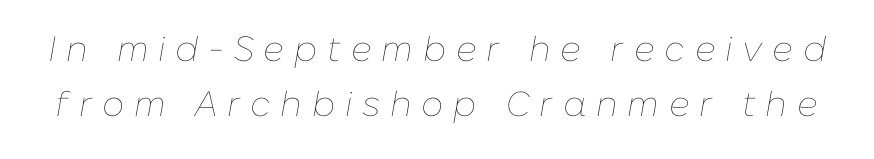
Nothing heavy about these letters — not bold at all. Is this a fixed-width face? No — the glyphs have proportional, varying widths. Does extra space separate the letters? Yes, quite a lot of it. A normal amount of white space separates one row of letters from the next.
